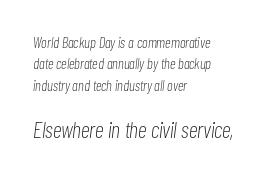
{"italic": "yes", "lean": "right", "slant_degrees": 7, "bold": "no", "underline": "no", "align": "left", "line_spacing": "normal", "line_spacing_ratio": 1.42, "letter_spacing": "normal", "letter_spacing_em": 0.0, "larger_block": "second", "size_ratio": 1.53, "glyph_px": 23}
